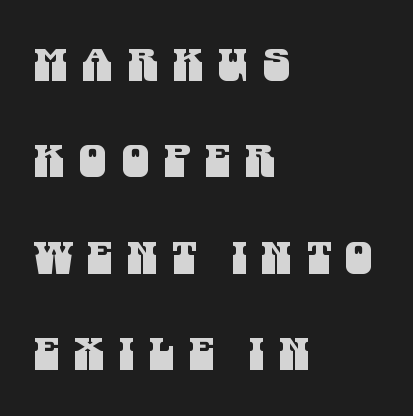
{"serif": "no", "width": "condensed", "stroke_contrast": "medium", "x_height": "large", "monospaced": "no", "underline": "no", "align": "left", "line_spacing": "loose", "line_spacing_ratio": 2.19, "letter_spacing": "wide", "letter_spacing_em": 0.33, "glyph_px": 44}
